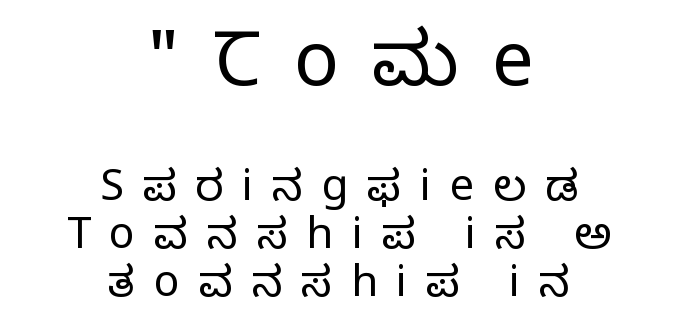
{"serif": "yes", "italic": "no", "bold": "no", "weight": "regular", "width": "normal", "stroke_contrast": "low", "x_height": "large", "monospaced": "no", "underline": "no", "align": "center", "line_spacing": "tight", "line_spacing_ratio": 1.12, "letter_spacing": "wide", "letter_spacing_em": 0.44, "larger_block": "first", "size_ratio": 1.74, "glyph_px": 75}
